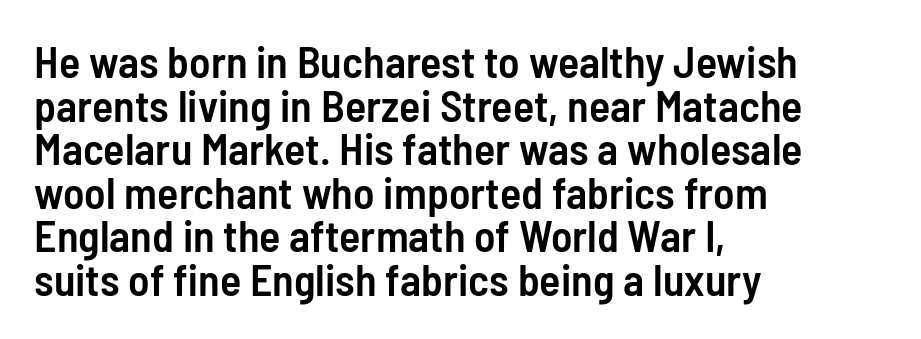
The passage shown stacks its lines with hardly any gap. Nope, no serifs anywhere on these letters. The typesetter chose a ragged-right arrangement here. Posture: upright roman.
